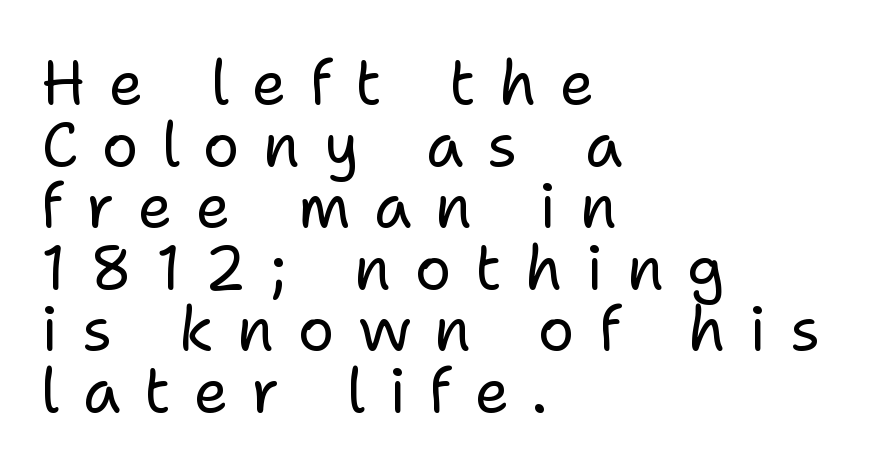
{"serif": "no", "italic": "no", "bold": "no", "weight": "regular", "width": "normal", "stroke_contrast": "low", "x_height": "medium", "monospaced": "no", "underline": "no", "align": "left", "line_spacing": "tight", "line_spacing_ratio": 1.01, "letter_spacing": "wide", "letter_spacing_em": 0.38, "glyph_px": 61}
